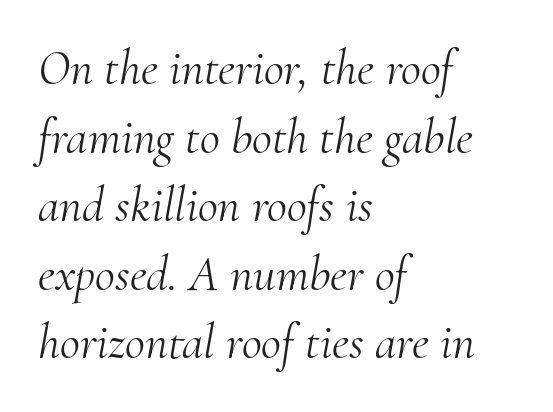
A typesetter would call this leading conventional body-copy spacing. Think of a printed novel: that variable character pitch is what you see here. Nothing heavy about these letters — not bold at all. Standard letterfit; no display-style spreading of the glyphs. The text carries the slant typical of an italic or oblique font. The paragraph has a hard left edge and a soft right edge.
